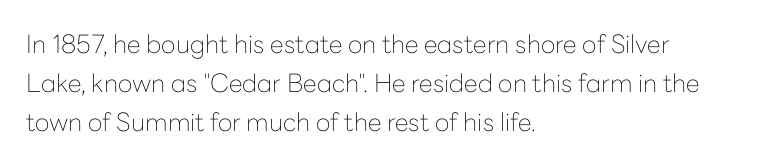
The image shows 25 px text type, upright; set left-aligned, normal line spacing (1.56x), normal letter spacing, not underlined.
